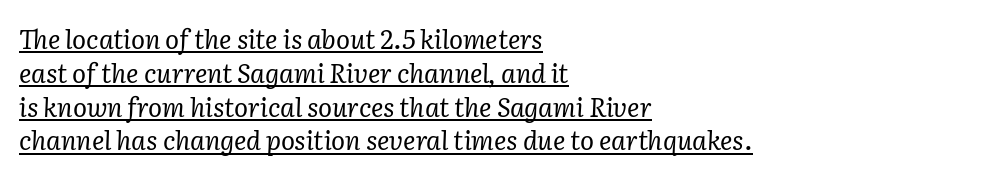
The lettering is marked with a stroke running underneath it. Notice how the passage keeps a crisp vertical edge on the left only. How would I describe the line gaps? Plain and ordinary. The axis of the letterforms is tilted away from vertical.
